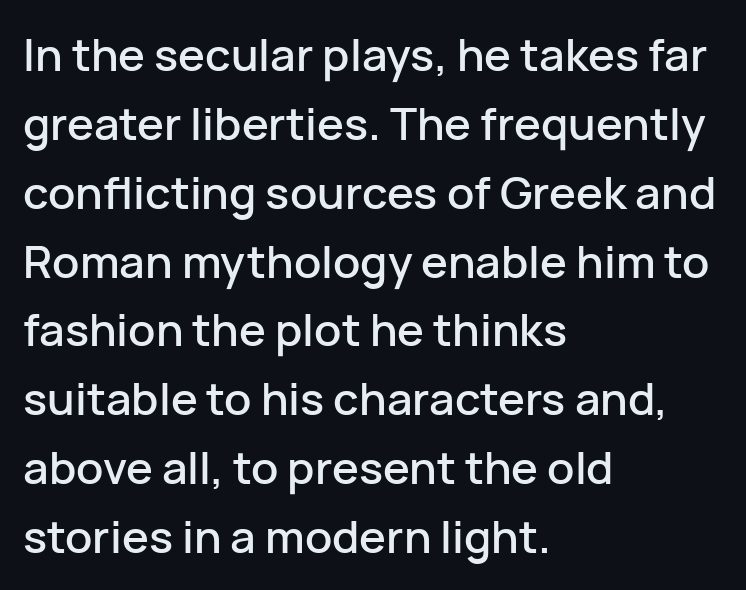
The image shows 45 px sans-serif type, upright; set left-aligned, normal line spacing (1.53x), normal letter spacing, not underlined; low stroke contrast and a medium x-height.
